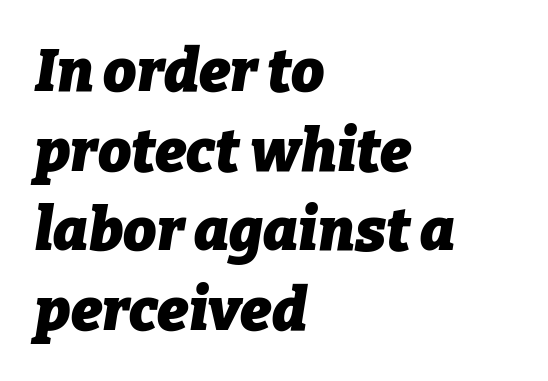
Q: Is the text bold? A: Yes.
Q: Is the text italic (slanted)? A: Yes, it leans right by about 9 degrees.
Q: Is the text underlined? A: No.
Q: How is the paragraph aligned? A: Left-aligned.
Q: Is the spacing between letters normal or unusually wide? A: Normal.
Q: Is the spacing between lines tight, normal or loose? A: Normal.
Q: Width (condensed, normal, or wide)? A: Normal.
Q: Stroke contrast? A: Low.
Q: x-height? A: Medium.
Q: Monospaced? A: No.
